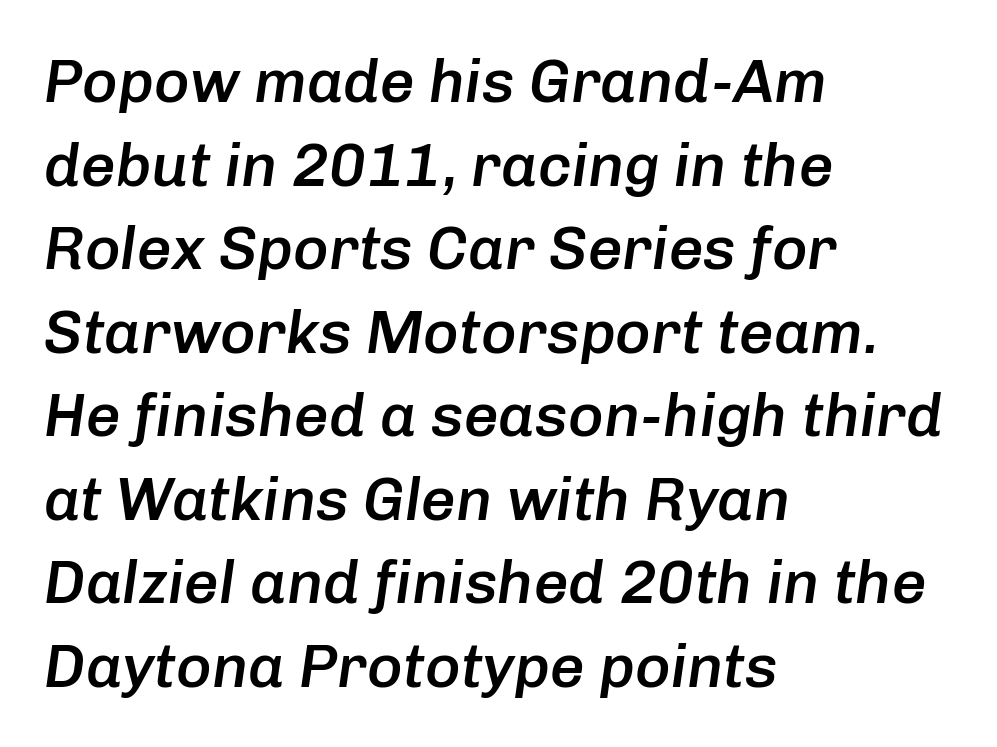
Q: Is the text bold? A: Semi-bold.
Q: Is the text italic (slanted)? A: Yes, it leans right by about 8 degrees.
Q: Is the text underlined? A: No.
Q: How is the paragraph aligned? A: Left-aligned.
Q: Is the spacing between letters normal or unusually wide? A: Normal.
Q: Is the spacing between lines tight, normal or loose? A: Normal.
Q: Width (condensed, normal, or wide)? A: Normal.
Q: Stroke contrast? A: Low.
Q: x-height? A: Medium.
Q: Monospaced? A: No.
